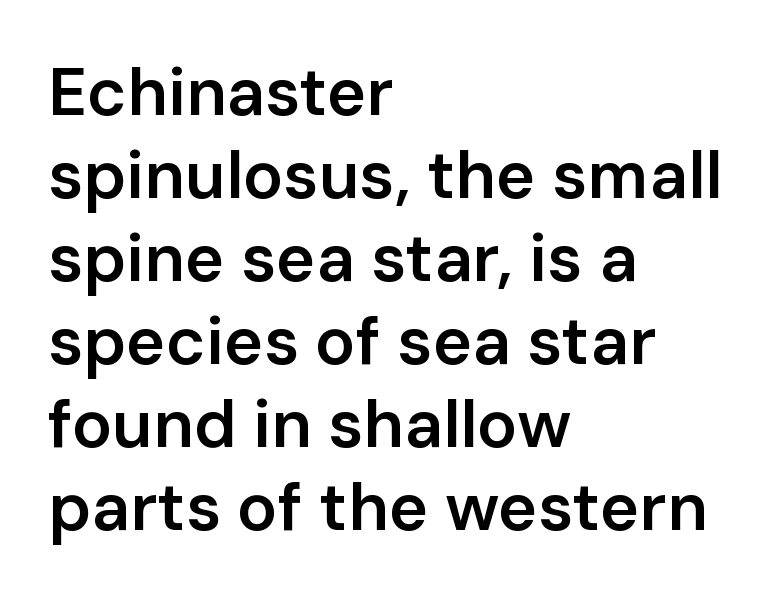
The image shows 67 px semibold sans-serif type, upright; set left-aligned, line spacing 1.24x, normal letter spacing, not underlined; low stroke contrast and a medium x-height.
